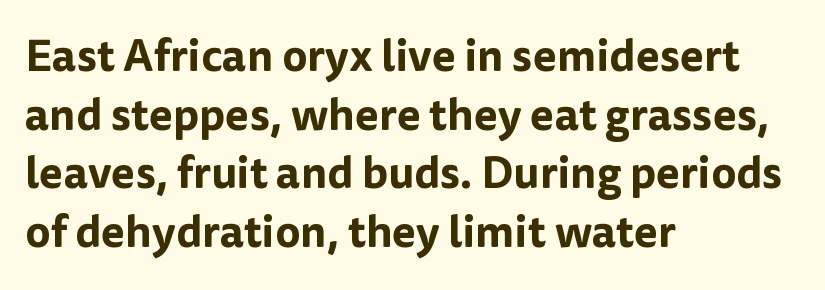
Q: Is the text italic (slanted)? A: No, it is upright.
Q: Is the typeface a serif or a sans-serif typeface? A: Sans-serif.
Q: Is the text underlined? A: No.
Q: How is the paragraph aligned? A: Left-aligned.
Q: Is the spacing between letters normal or unusually wide? A: Normal.
Q: Is the spacing between lines tight, normal or loose? A: Normal.
Q: Width (condensed, normal, or wide)? A: Normal.
Q: Stroke contrast? A: Low.
Q: x-height? A: Medium.
Q: Monospaced? A: No.
